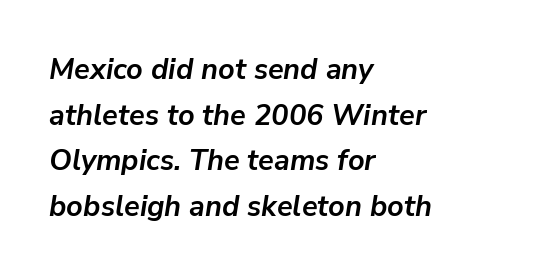
The image shows 29 px semibold type, italic (leaning right); set left-aligned, normal line spacing (1.57x), normal letter spacing, not underlined; low stroke contrast and a medium x-height.
